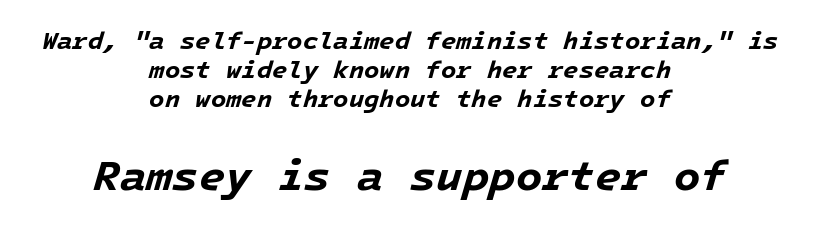
The image shows 43 px bold type, italic (leaning right); set centered, line spacing 1.17x, normal letter spacing, not underlined; the second (bottom) block is 1.72x larger; low stroke contrast and a medium x-height.
